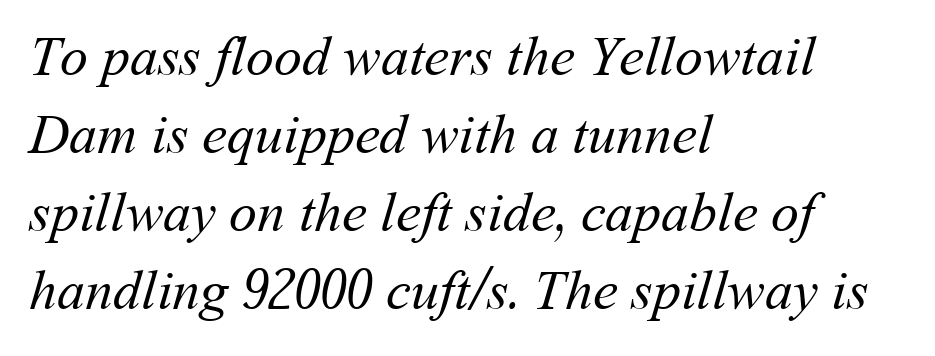
The image shows 56 px regular-weight type; set left-aligned, normal line spacing (1.39x), normal letter spacing, not underlined; medium stroke contrast and a medium x-height.
